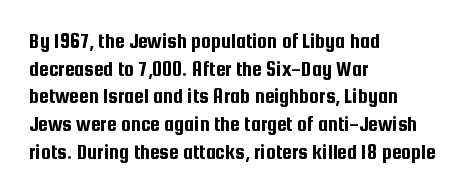
The image shows 22 px text type, upright; set left-aligned, normal line spacing (1.26x), normal letter spacing, not underlined.
